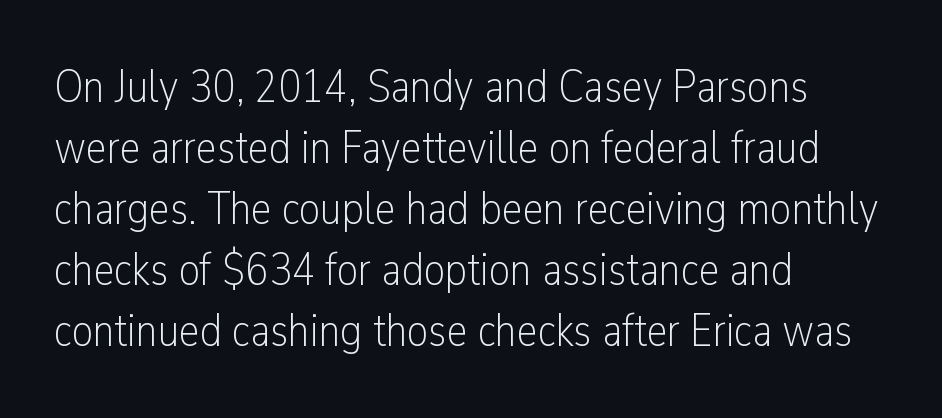
Nobody drew a line under any word here. The setting favours the left margin, as ordinary paragraphs usually do. A roman cut, with each character standing at attention. Here the designer chose a conventional face with non-uniform glyph widths. Is this a heavy cut? Hardly; it is regular or lighter.
